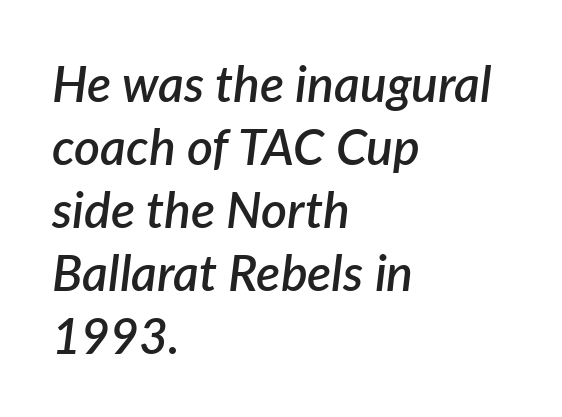
The image shows 50 px semibold type, italic (leaning right); set left-aligned, normal line spacing (1.26x), normal letter spacing, not underlined; low stroke contrast and a medium x-height.
